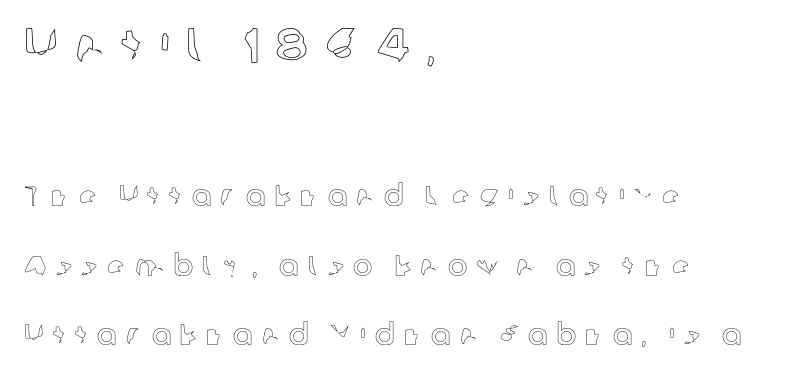
The image shows 50 px text type, upright; set left-aligned, loose line spacing (2.39x), unusually wide letter spacing (+0.32 em), not underlined; the first (top) block is 1.72x larger; a medium x-height.
